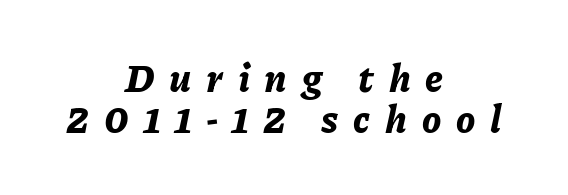
You'd pick this weight for a headline — it's a proper bold. The block of text is dense from top to bottom, with scant space between rows. Clear beneath every line of the passage. The passage shown is typed in a proportional face where columns would drift. The lines are quadded center. The face used here has a pronounced slope to its letters.
